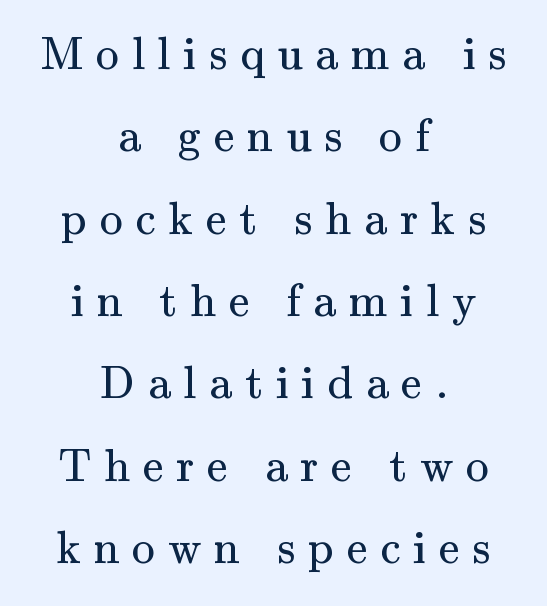
{"serif": "yes", "italic": "no", "bold": "no", "weight": "regular", "width": "normal", "stroke_contrast": "medium", "x_height": "small", "monospaced": "no", "underline": "no", "align": "center", "line_spacing_ratio": 1.79, "letter_spacing": "wide", "letter_spacing_em": 0.28, "glyph_px": 46}
